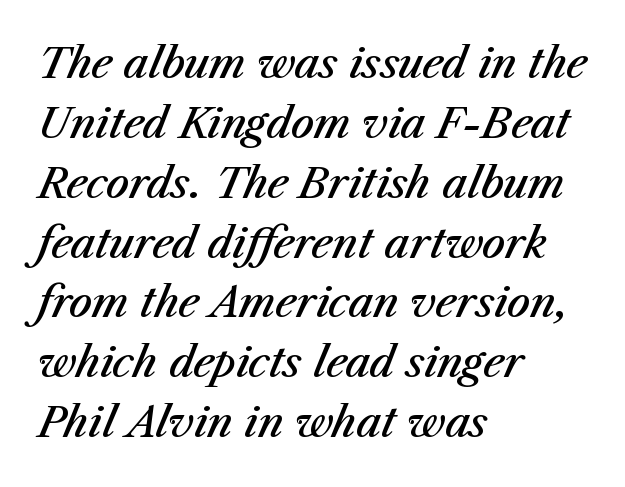
The image shows 41 px semibold type, italic (leaning right); set left-aligned, normal line spacing (1.46x), normal letter spacing, not underlined; medium stroke contrast and a medium x-height.
